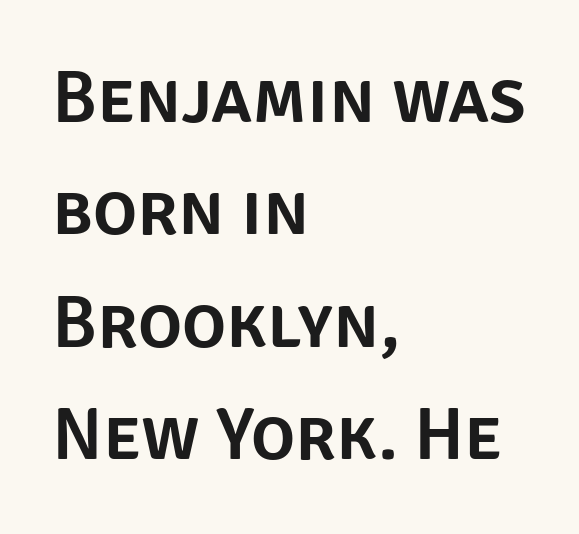
Every character sits straight up, as roman type does. The type is set solid horizontally, with unmodified tracking. The text was rendered using a sans face with plain stroke endings. Think of a printed novel: that variable character pitch is what you see here. This rendering features lettering with no underline. Visually the block forms a straight wall on the left and a jagged coastline on the right.
